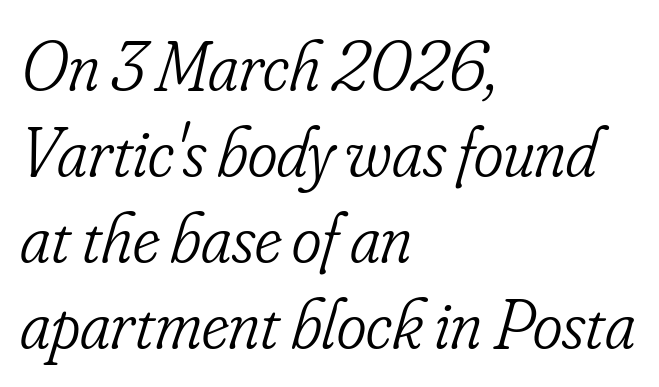
To sum up the face: it has serifs. Honestly, there is no underline to notice here at all. The setting favours the left margin, as ordinary paragraphs usually do. This sample has the flowing, uneven cadence of proportional lettering. There's an unmistakable incline to the writing here. The face used here is rendered with its standard letterfit.
